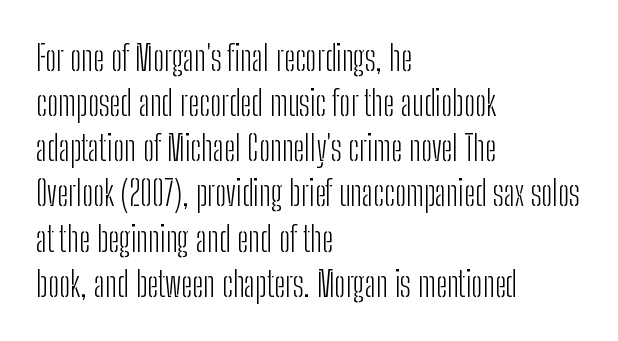
The characters are drawn with everyday or finer stroke widths. The space beneath each line is pristine and unruled. The paragraph has a hard left edge and a soft right edge. Spacing between characters is what you'd get straight out of the box.
